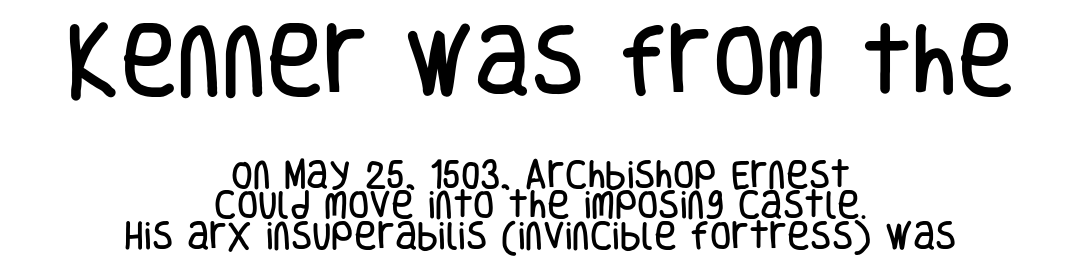
The image shows 78 px condensed sans-serif type, upright; set centered, tight line spacing (0.98x), normal letter spacing, not underlined; the first (top) block is 2.52x larger; low stroke contrast and a large x-height.
